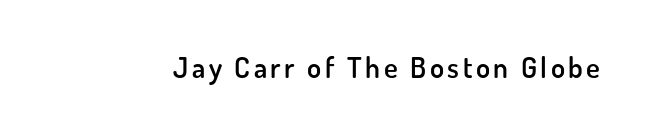
Designer's note — italics off, roman on. Clear beneath every line of the passage. Grotesque or geometric, the face here clearly has no serifs. This sample has the flowing, uneven cadence of proportional lettering. Look at the stroke-to-counter ratio: somewhat heavy, a semibold.
